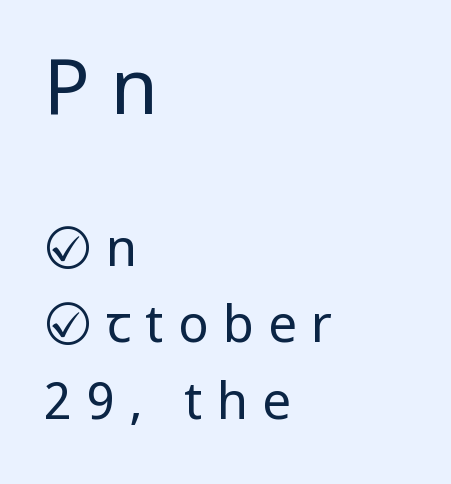
The image shows 76 px regular-weight, condensed sans-serif type, upright; set left-aligned, normal line spacing (1.5x), unusually wide letter spacing (+0.28 em), not underlined; the first (top) block is 1.49x larger; low stroke contrast and a large x-height.
